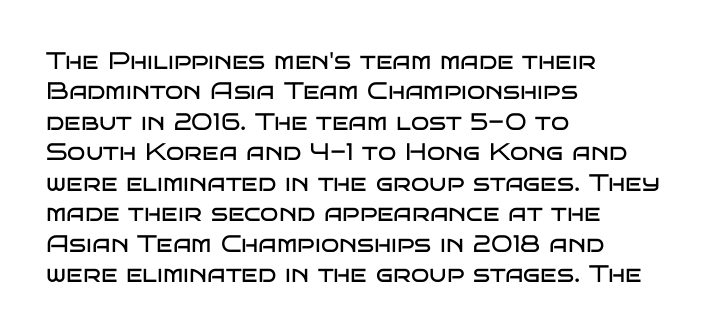
The image shows 24 px text type, upright; set left-aligned, normal line spacing (1.27x), normal letter spacing, not underlined.
